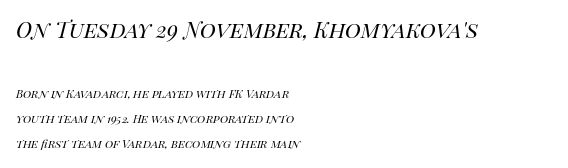
The image shows 27 px text type, italic (leaning right); set left-aligned, line spacing 1.79x, normal letter spacing, not underlined; the first (top) block is 1.93x larger.
